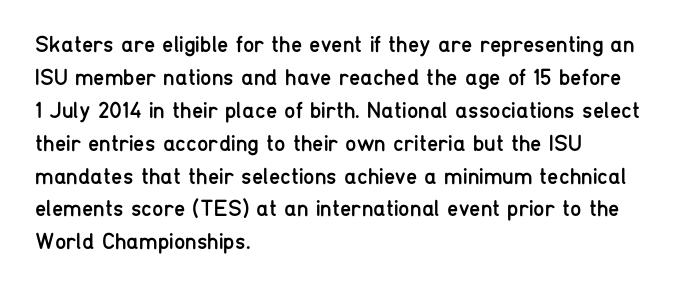
{"italic": "no", "bold": "no", "underline": "no", "align": "left", "line_spacing": "normal", "line_spacing_ratio": 1.43, "letter_spacing": "normal", "letter_spacing_em": 0.0, "glyph_px": 23}
